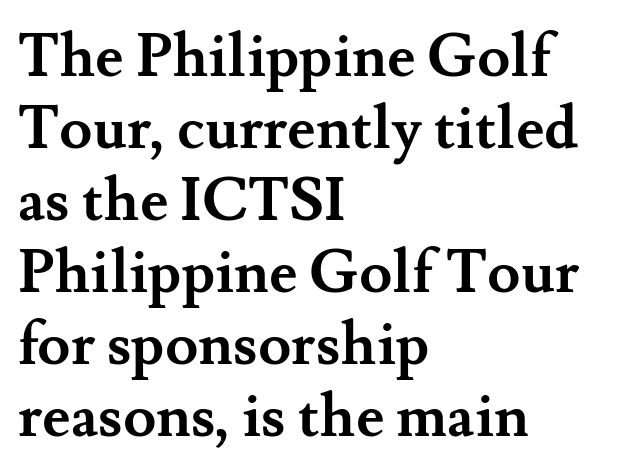
Posture: vertical. The passage shown is typed in a proportional face where columns would drift. A serif font was chosen for this passage. The area under the type is left untouched. The rag falls on the right side of this text block.
